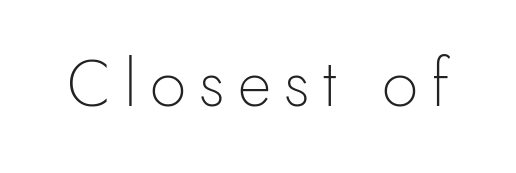
Q: Is the text bold? A: No.
Q: Is the text italic (slanted)? A: No, it is upright.
Q: Is the typeface a serif or a sans-serif typeface? A: Sans-serif.
Q: Is the text underlined? A: No.
Q: Is the spacing between letters normal or unusually wide? A: Unusually wide.
Q: Width (condensed, normal, or wide)? A: Normal.
Q: x-height? A: Small.
Q: Monospaced? A: No.
